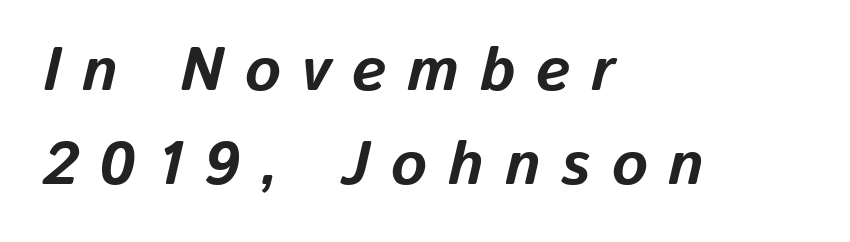
A classic flush-left, rag-right setting is used for this passage. Beneath every word, the page is bare. Italic: yes, the glyphs are oblique. The font is running at its bold setting. You could not count columns in this text — the font is proportionally spaced.
